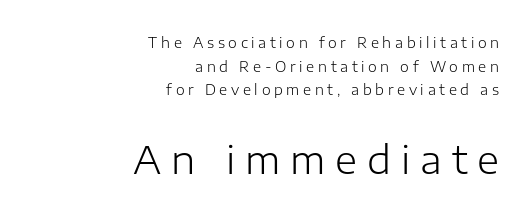
The characters display no serif detailing; their extremities are plain. Glyph-to-glyph distance is far greater than everyday printed text. This is the regular roman posture of the typeface. The leading is moderate, giving the passage an even texture. The composition opens small and finishes big. Each row of text sits above clean, open space.
